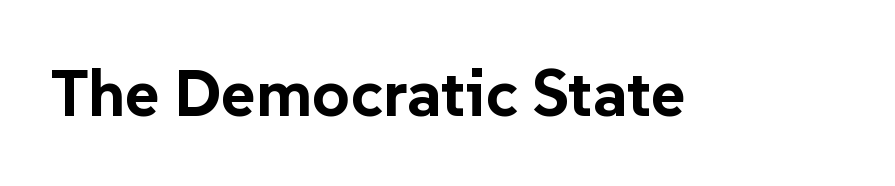
{"serif": "no", "italic": "no", "bold": "yes", "weight": "bold", "width": "normal", "stroke_contrast": "low", "x_height": "medium", "monospaced": "no", "underline": "no", "letter_spacing": "normal", "letter_spacing_em": 0.0, "glyph_px": 66}
